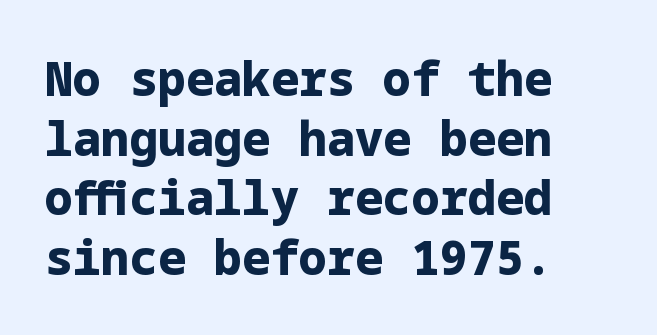
The letters stand straight up with perfectly vertical stems. Honestly, there is no underline to notice here at all. You could call the tracking neutral — neither tight nor loose. The characters look thick and weighty, a clear bold. Casual observation: everything's shoved over to the left.
